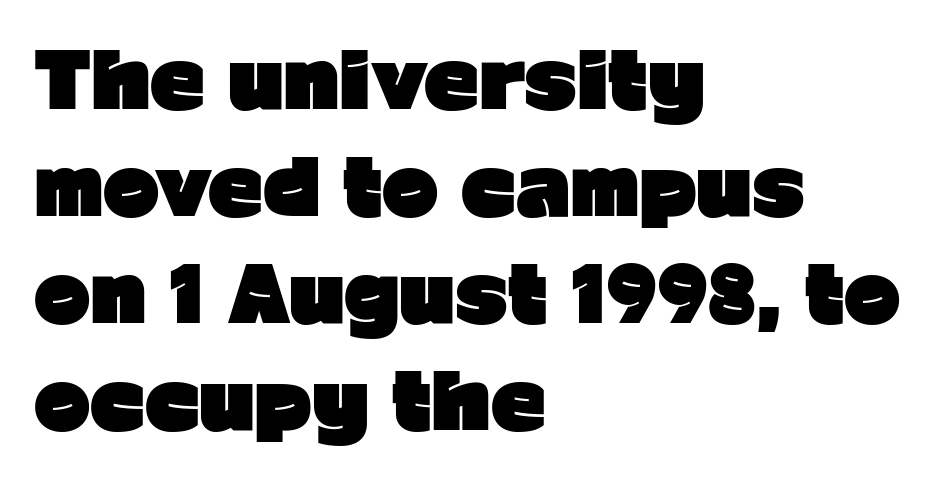
Q: Is the text bold? A: Yes.
Q: Is the text italic (slanted)? A: No, it is upright.
Q: Is the typeface a serif or a sans-serif typeface? A: Sans-serif.
Q: Is the text underlined? A: No.
Q: How is the paragraph aligned? A: Left-aligned.
Q: Is the spacing between letters normal or unusually wide? A: Normal.
Q: Is the spacing between lines tight, normal or loose? A: Normal.
Q: Width (condensed, normal, or wide)? A: Normal.
Q: Stroke contrast? A: Low.
Q: x-height? A: Medium.
Q: Monospaced? A: No.
